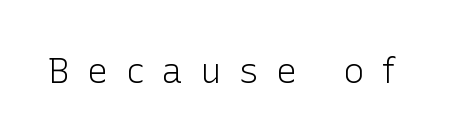
{"serif": "no", "italic": "no", "bold": "no", "weight": "light", "width": "normal", "stroke_contrast": "low", "x_height": "medium", "monospaced": "no", "underline": "no", "letter_spacing": "wide", "letter_spacing_em": 0.48, "glyph_px": 36}
